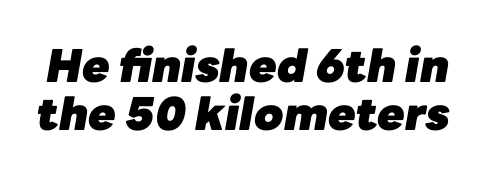
{"italic": "yes", "lean": "right", "slant_degrees": 10, "bold": "yes", "weight": "heavy", "width": "normal", "stroke_contrast": "low", "x_height": "medium", "monospaced": "no", "underline": "no", "line_spacing": "tight", "line_spacing_ratio": 1.06, "letter_spacing": "normal", "letter_spacing_em": 0.0, "glyph_px": 45}
